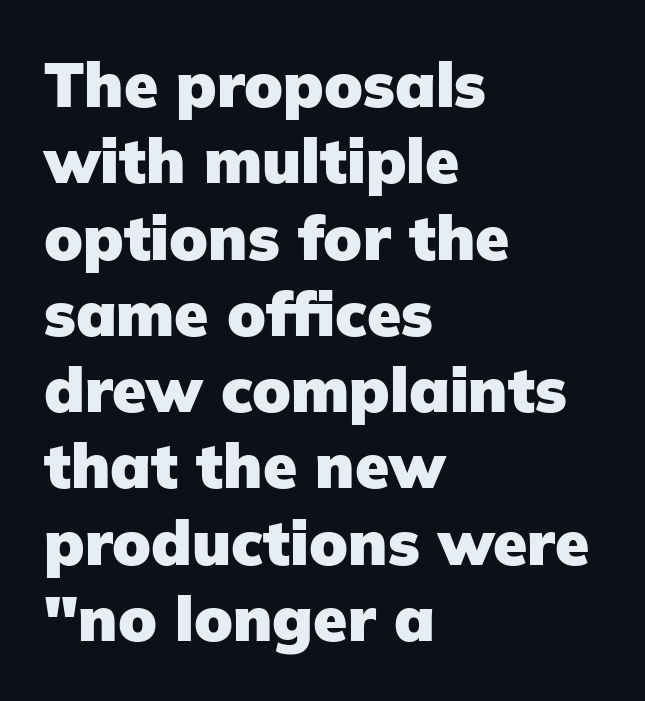
Q: Is the text bold? A: Yes.
Q: Is the text italic (slanted)? A: No, it is upright.
Q: Is the typeface a serif or a sans-serif typeface? A: Sans-serif.
Q: Is the text underlined? A: No.
Q: How is the paragraph aligned? A: Left-aligned.
Q: Is the spacing between letters normal or unusually wide? A: Normal.
Q: Width (condensed, normal, or wide)? A: Normal.
Q: Stroke contrast? A: Low.
Q: x-height? A: Medium.
Q: Monospaced? A: No.
